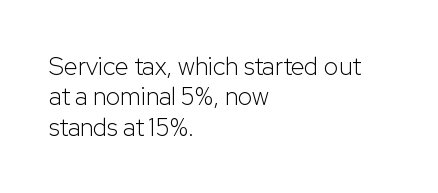
{"italic": "no", "bold": "no", "underline": "no", "align": "left", "line_spacing_ratio": 1.22, "letter_spacing": "normal", "letter_spacing_em": 0.0, "glyph_px": 25}
